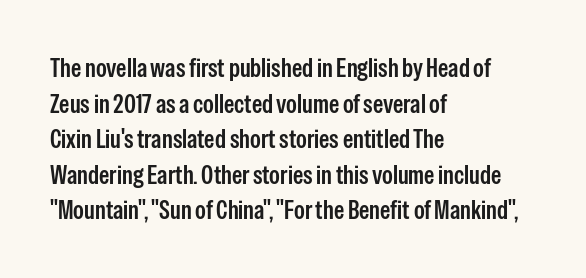
{"italic": "no", "underline": "no", "align": "left", "line_spacing": "normal", "line_spacing_ratio": 1.37, "letter_spacing": "normal", "letter_spacing_em": 0.0, "glyph_px": 26}
